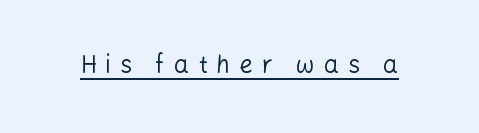
Q: Is the text bold? A: No.
Q: Is the text italic (slanted)? A: No, it is upright.
Q: Is the text underlined? A: Yes.
Q: Is the spacing between letters normal or unusually wide? A: Unusually wide.
